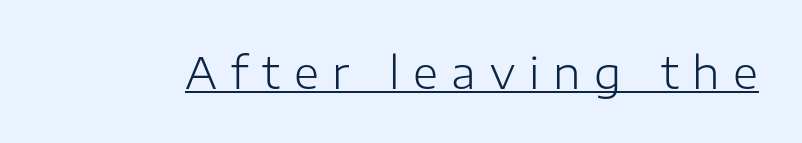
Q: Is the text bold? A: No.
Q: Is the text italic (slanted)? A: No, it is upright.
Q: Is the typeface a serif or a sans-serif typeface? A: Sans-serif.
Q: Is the text underlined? A: Yes.
Q: Is the spacing between letters normal or unusually wide? A: Unusually wide.
Q: Width (condensed, normal, or wide)? A: Normal.
Q: Stroke contrast? A: Low.
Q: x-height? A: Medium.
Q: Monospaced? A: No.
